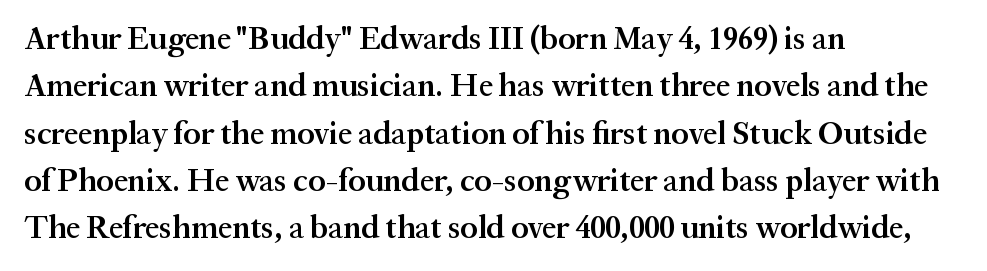
Q: Is the text bold? A: Semi-bold.
Q: Is the text italic (slanted)? A: No, it is upright.
Q: Is the typeface a serif or a sans-serif typeface? A: Serif.
Q: Is the text underlined? A: No.
Q: How is the paragraph aligned? A: Left-aligned.
Q: Is the spacing between letters normal or unusually wide? A: Normal.
Q: Is the spacing between lines tight, normal or loose? A: Normal.
Q: Width (condensed, normal, or wide)? A: Normal.
Q: Stroke contrast? A: Medium.
Q: x-height? A: Medium.
Q: Monospaced? A: No.
